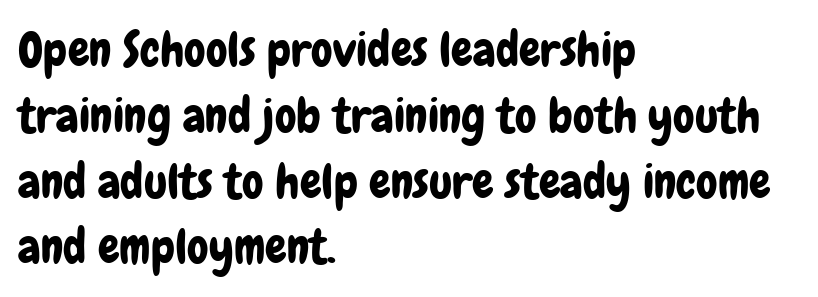
{"serif": "no", "italic": "no", "width": "condensed", "stroke_contrast": "low", "x_height": "medium", "monospaced": "no", "underline": "no", "align": "left", "line_spacing": "normal", "line_spacing_ratio": 1.37, "letter_spacing": "normal", "letter_spacing_em": 0.0, "glyph_px": 48}
